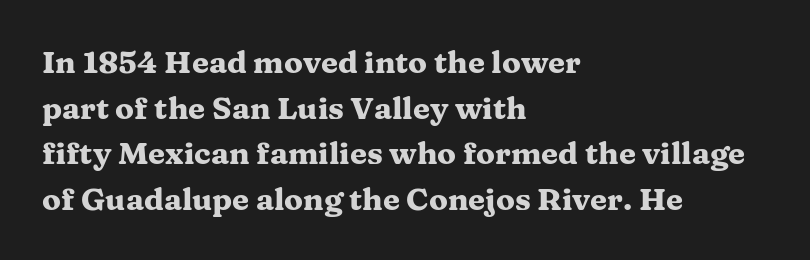
{"serif": "yes", "italic": "no", "bold": "yes", "weight": "heavy", "width": "wide", "stroke_contrast": "medium", "x_height": "medium", "monospaced": "no", "underline": "no", "align": "left", "line_spacing": "normal", "line_spacing_ratio": 1.47, "letter_spacing": "normal", "letter_spacing_em": 0.0, "glyph_px": 31}
